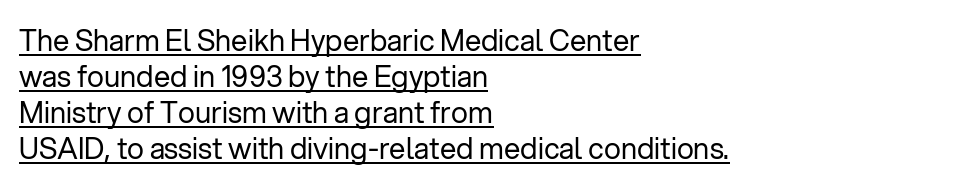
Nope, no serifs anywhere on these letters. You can see a thin bar hugging the bottom of the glyphs. Note the varied advance widths — an 'i' is clearly narrower than an 'm'. When letters stand straight like this, we call the style roman or upright. Left-aligned paragraph, ragged on the right. A typesetter would call this zero additional tracking.
